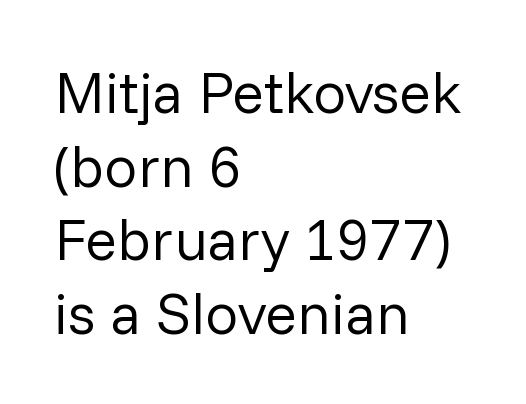
Q: Is the text bold? A: No.
Q: Is the text italic (slanted)? A: No, it is upright.
Q: Is the typeface a serif or a sans-serif typeface? A: Sans-serif.
Q: Is the text underlined? A: No.
Q: How is the paragraph aligned? A: Left-aligned.
Q: Is the spacing between letters normal or unusually wide? A: Normal.
Q: Is the spacing between lines tight, normal or loose? A: Normal.
Q: Width (condensed, normal, or wide)? A: Normal.
Q: Stroke contrast? A: Low.
Q: x-height? A: Medium.
Q: Monospaced? A: No.
